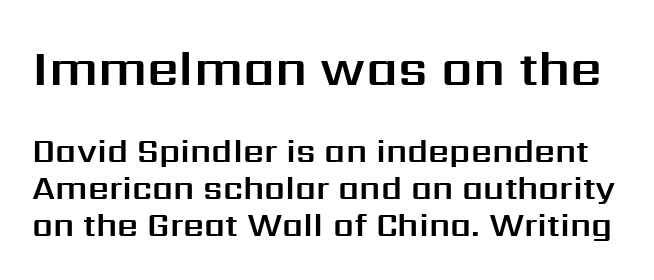
Top chunk: large. Bottom chunk: small. Each letter keeps its own natural width here, so spacing adapts to shape. Notice how descenders almost collide with the ascenders below — that's tight leading. The face used here is rendered with its standard letterfit. Decoration check: the copy has no underline.
